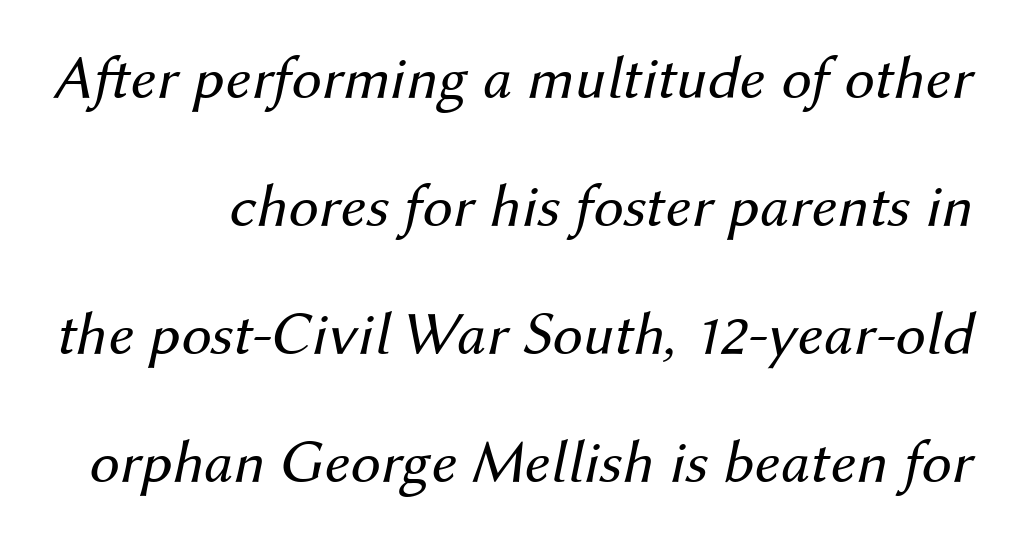
Q: Is the text bold? A: No.
Q: Is the text italic (slanted)? A: Yes, it leans right by about 12 degrees.
Q: Is the text underlined? A: No.
Q: Is the spacing between letters normal or unusually wide? A: Normal.
Q: Is the spacing between lines tight, normal or loose? A: Loose.
Q: Width (condensed, normal, or wide)? A: Normal.
Q: Stroke contrast? A: Medium.
Q: x-height? A: Medium.
Q: Monospaced? A: No.
